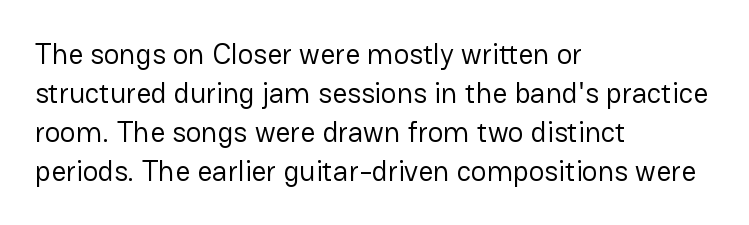
The image shows 29 px regular-weight sans-serif type, upright; set left-aligned, normal line spacing (1.34x), normal letter spacing, not underlined; low stroke contrast and a medium x-height.
